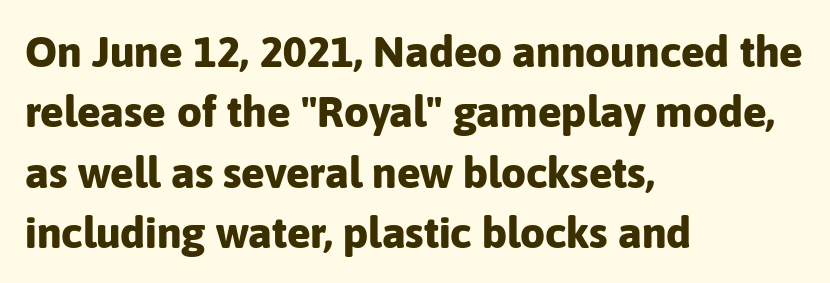
The image shows 44 px bold sans-serif type, upright; set left-aligned, normal line spacing (1.37x), normal letter spacing, not underlined; low stroke contrast and a medium x-height.
